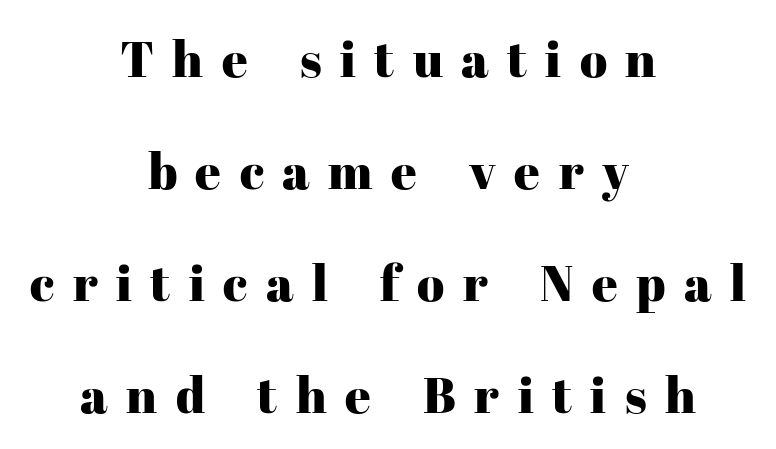
The image shows 50 px serif type, upright; set centered, loose line spacing (2.24x), unusually wide letter spacing (+0.37 em), not underlined; high stroke contrast and a medium x-height.
